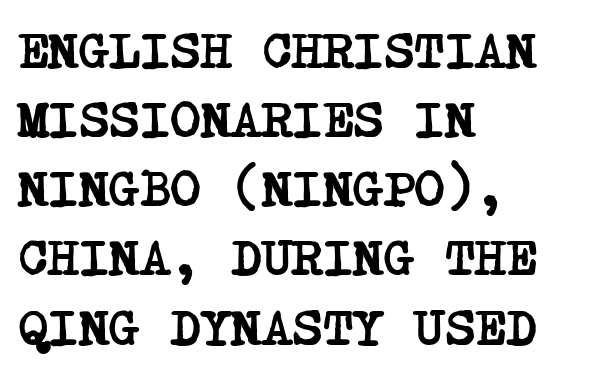
The image shows 52 px semibold, condensed serif type; set left-aligned, normal line spacing (1.33x), normal letter spacing, not underlined; low stroke contrast and a large x-height.
